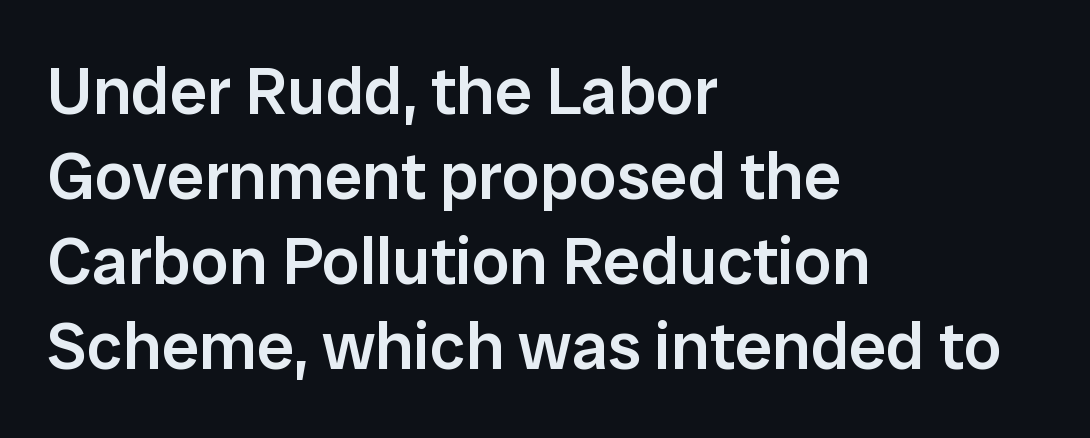
Words float on clear page, feet unadorned. Italic? Not at all — the glyphs are vertical. Each letter's strokes conclude bluntly, with no projecting serifs. On the weight axis this lands at semibold, roughly 600. The rows are spaced the way most documents space them.
